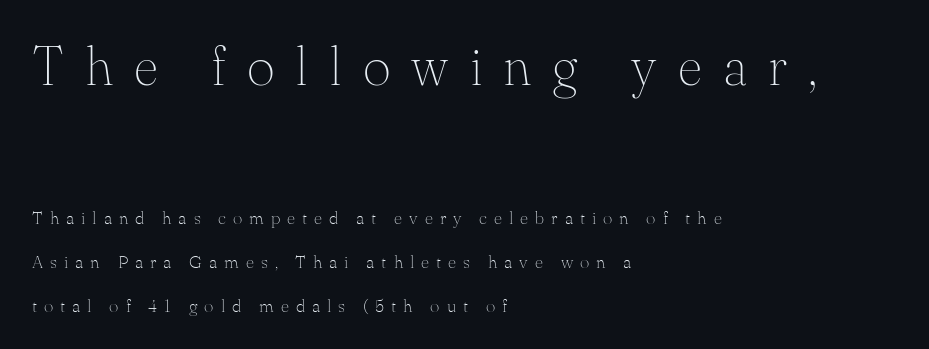
The image shows 54 px thin serif type, upright; set left-aligned, loose line spacing (2.43x), unusually wide letter spacing (+0.39 em), not underlined; the first (top) block is 3.0x larger; medium stroke contrast and a small x-height.
